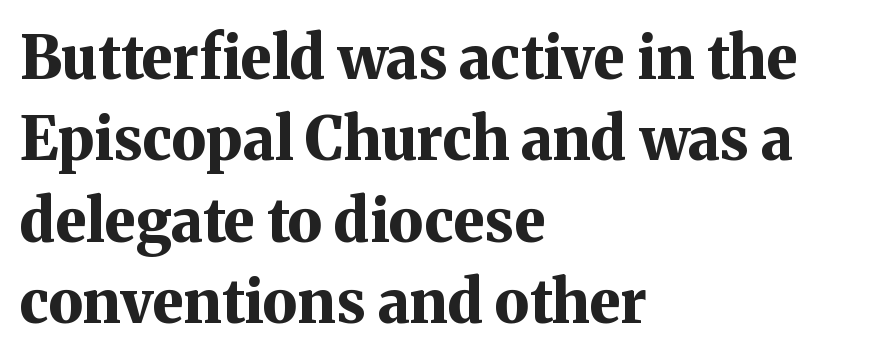
Q: Is the text bold? A: Yes.
Q: Is the text italic (slanted)? A: No, it is upright.
Q: Is the typeface a serif or a sans-serif typeface? A: Serif.
Q: Is the text underlined? A: No.
Q: How is the paragraph aligned? A: Left-aligned.
Q: Is the spacing between letters normal or unusually wide? A: Normal.
Q: Is the spacing between lines tight, normal or loose? A: Normal.
Q: Width (condensed, normal, or wide)? A: Normal.
Q: Stroke contrast? A: Medium.
Q: x-height? A: Medium.
Q: Monospaced? A: No.
